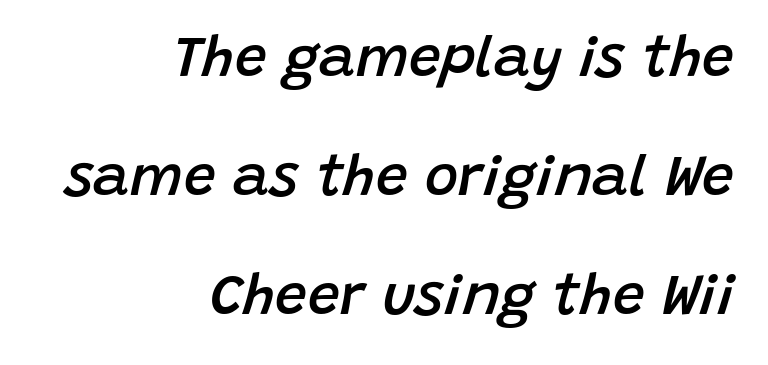
Q: Is the text bold? A: Semi-bold.
Q: Is the text italic (slanted)? A: Yes, it leans right by about 15 degrees.
Q: Is the text underlined? A: No.
Q: How is the paragraph aligned? A: Right-aligned.
Q: Is the spacing between letters normal or unusually wide? A: Normal.
Q: Is the spacing between lines tight, normal or loose? A: Loose.
Q: Width (condensed, normal, or wide)? A: Normal.
Q: Stroke contrast? A: Low.
Q: x-height? A: Large.
Q: Monospaced? A: No.
